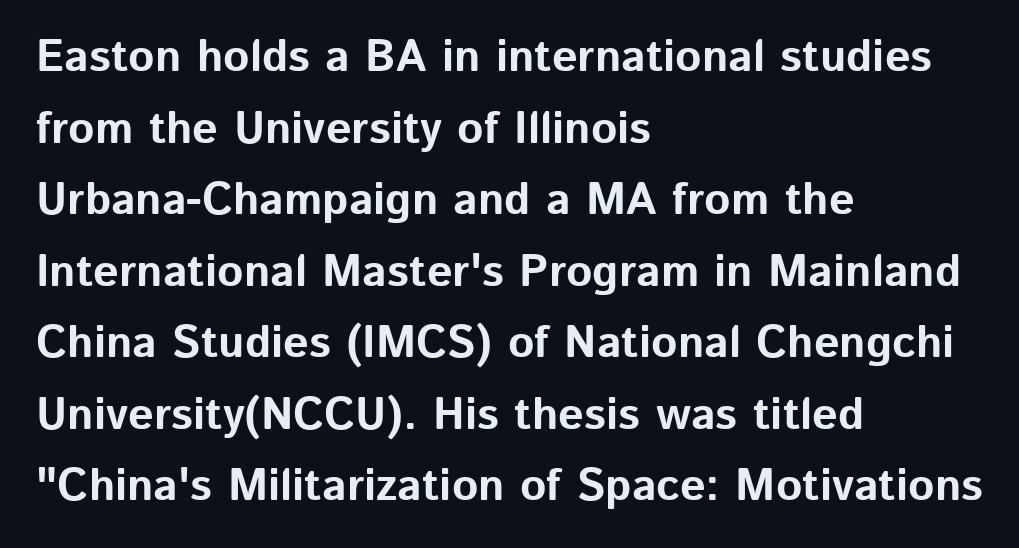
Q: Is the text bold? A: Yes.
Q: Is the text italic (slanted)? A: No, it is upright.
Q: Is the typeface a serif or a sans-serif typeface? A: Sans-serif.
Q: Is the text underlined? A: No.
Q: How is the paragraph aligned? A: Left-aligned.
Q: Is the spacing between letters normal or unusually wide? A: Normal.
Q: Is the spacing between lines tight, normal or loose? A: Normal.
Q: Width (condensed, normal, or wide)? A: Normal.
Q: Stroke contrast? A: Low.
Q: x-height? A: Medium.
Q: Monospaced? A: No.
